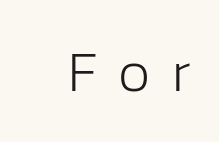
Compared with typical body copy, the letter spacing here is much looser. Any mark beneath the type? The region is blank. Heft: none added — not bold. The characters display no serif detailing; their extremities are plain. Do the characters align in a grid? No, the font is proportional. The specimen reads as upright at a glance.
